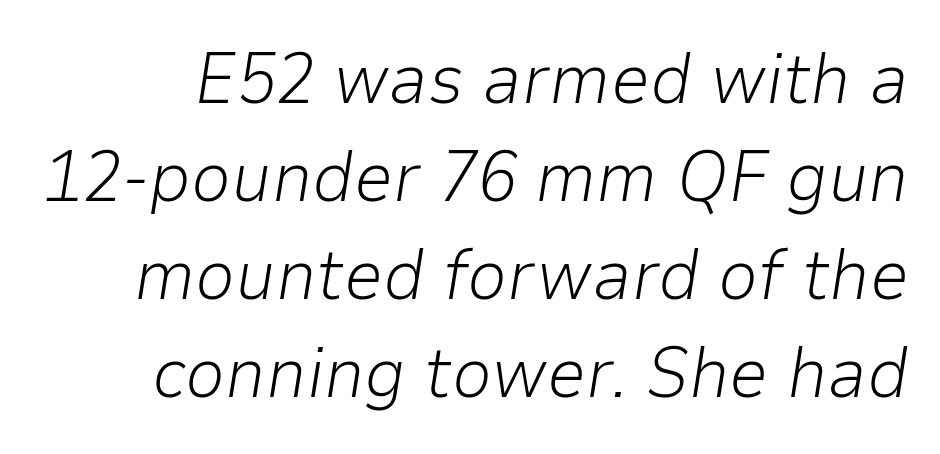
Q: Is the text bold? A: No.
Q: Is the text italic (slanted)? A: Yes, it leans right by about 9 degrees.
Q: Is the text underlined? A: No.
Q: Is the spacing between letters normal or unusually wide? A: Normal.
Q: Is the spacing between lines tight, normal or loose? A: Normal.
Q: Width (condensed, normal, or wide)? A: Normal.
Q: Stroke contrast? A: Low.
Q: x-height? A: Medium.
Q: Monospaced? A: No.
